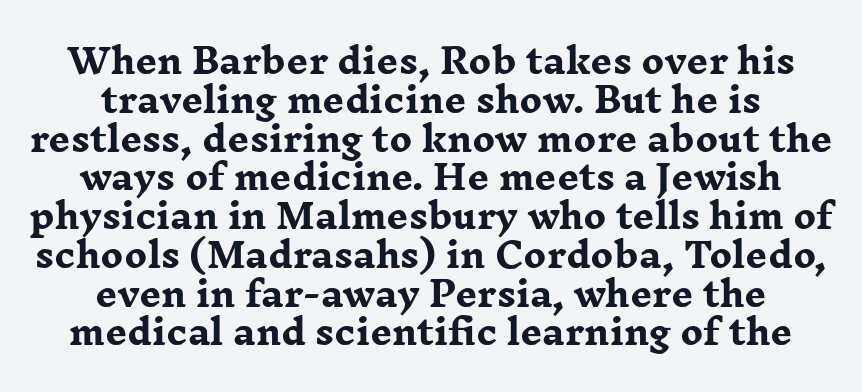
Q: Is the text bold? A: Yes.
Q: Is the text italic (slanted)? A: No, it is upright.
Q: Is the typeface a serif or a sans-serif typeface? A: Serif.
Q: Is the text underlined? A: No.
Q: How is the paragraph aligned? A: Centered.
Q: Is the spacing between letters normal or unusually wide? A: Normal.
Q: Is the spacing between lines tight, normal or loose? A: Tight.
Q: Width (condensed, normal, or wide)? A: Wide.
Q: Stroke contrast? A: Low.
Q: x-height? A: Medium.
Q: Monospaced? A: No.
